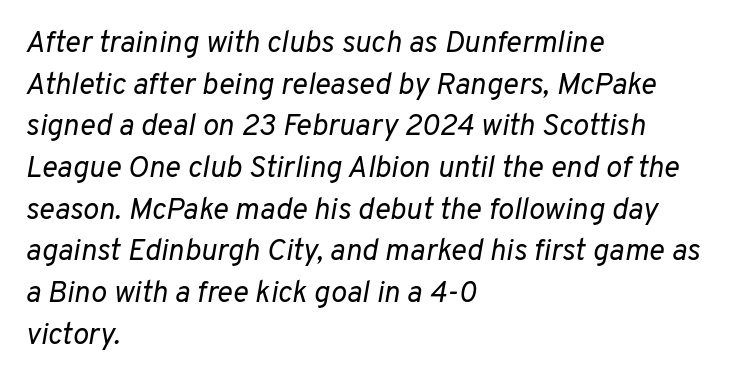
{"italic": "yes", "lean": "right", "slant_degrees": 10, "bold": "no", "weight": "regular", "width": "normal", "stroke_contrast": "low", "x_height": "medium", "monospaced": "no", "underline": "no", "align": "left", "line_spacing": "normal", "line_spacing_ratio": 1.39, "letter_spacing": "normal", "letter_spacing_em": 0.0, "glyph_px": 30}
